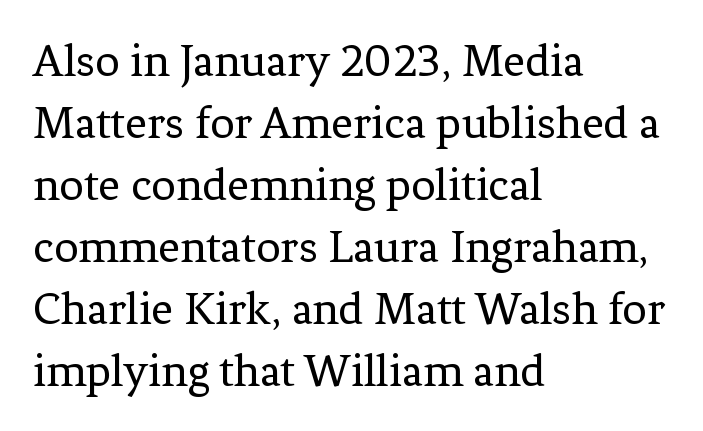
Glance below the letters and you will spot only blank space. A typesetter would mark this as roman, not italic. Every row of glyphs begins at an identical x-position on the left. The typesetting does not lean heavy: it is not bold.
